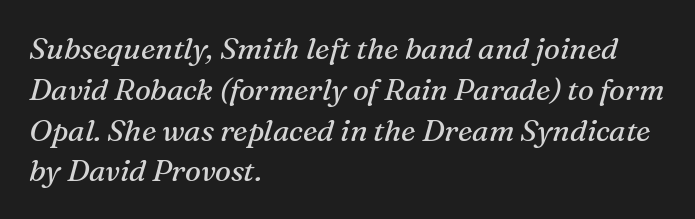
The image shows 30 px regular-weight serif type, italic (leaning right); set left-aligned, normal line spacing (1.36x), normal letter spacing, not underlined; medium stroke contrast and a medium x-height.
